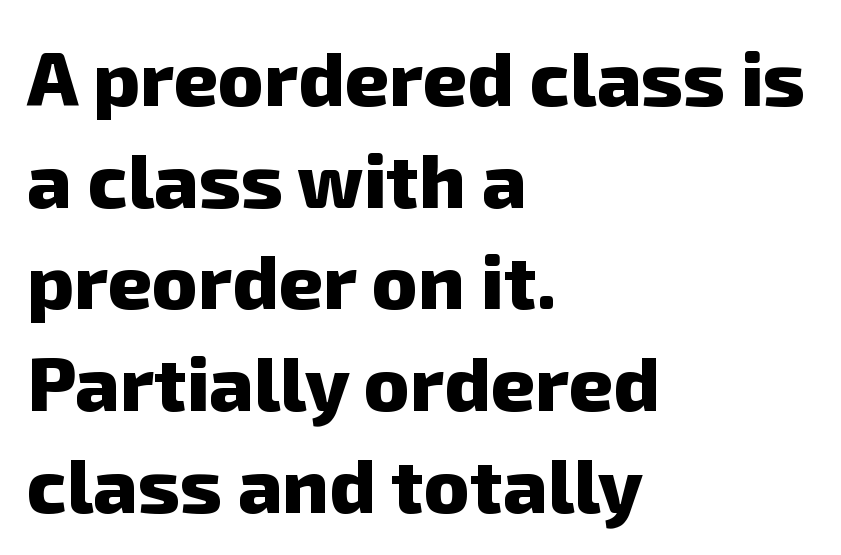
Q: Is the text bold? A: Yes.
Q: Is the typeface a serif or a sans-serif typeface? A: Sans-serif.
Q: Is the text underlined? A: No.
Q: How is the paragraph aligned? A: Left-aligned.
Q: Is the spacing between letters normal or unusually wide? A: Normal.
Q: Is the spacing between lines tight, normal or loose? A: Normal.
Q: Width (condensed, normal, or wide)? A: Normal.
Q: Stroke contrast? A: Low.
Q: x-height? A: Medium.
Q: Monospaced? A: No.
